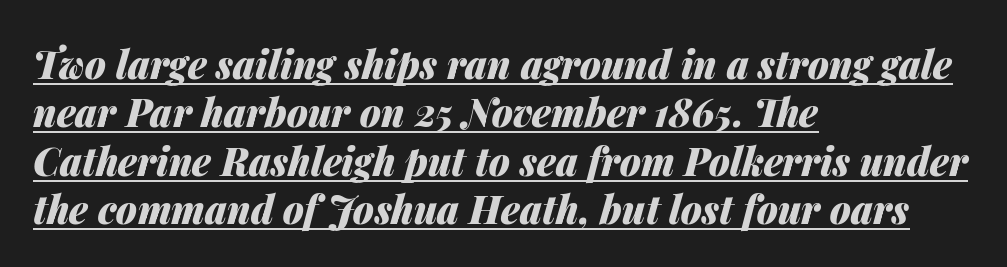
The image shows 38 px heavy type, italic (leaning right); set left-aligned, normal line spacing (1.27x), normal letter spacing, underlined; medium stroke contrast and a medium x-height.
